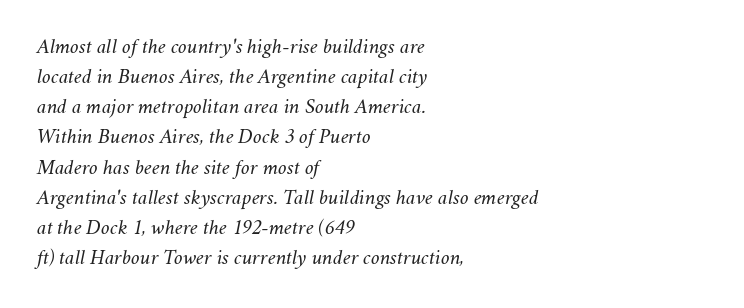
The passage shown has conventional tracking throughout. The rendering uses a moderate line-height, typical for paragraphs. Every character sits at an angle, as italics do. This reads as an unemphasized weight, regular at the heaviest. The text block is weighted toward the left margin, trailing off unevenly rightward.
